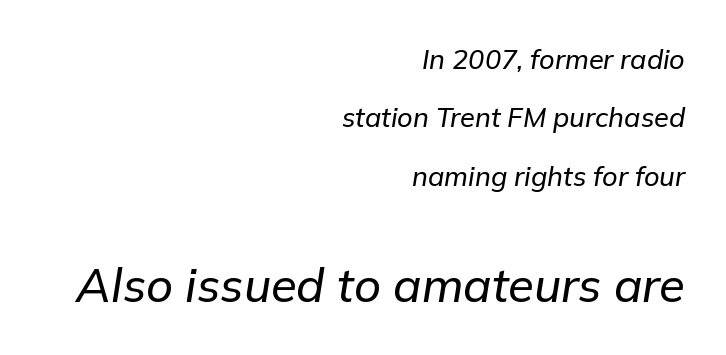
The image shows 47 px text type, italic (leaning right); set right-aligned, loose line spacing (2.16x), normal letter spacing, not underlined; the second (bottom) block is 1.74x larger; low stroke contrast and a medium x-height.
